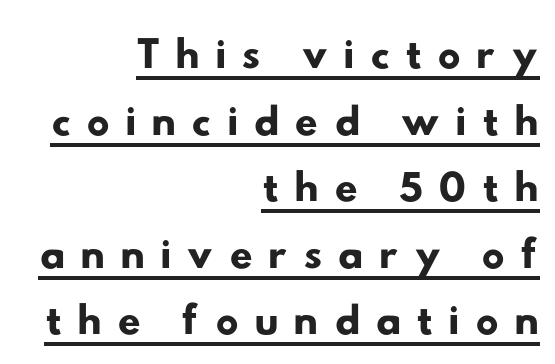
{"serif": "no", "width": "wide", "stroke_contrast": "low", "x_height": "small", "monospaced": "no", "underline": "yes", "align": "right", "line_spacing": "tight", "line_spacing_ratio": 1.04, "letter_spacing": "wide", "letter_spacing_em": 0.23, "glyph_px": 64}
